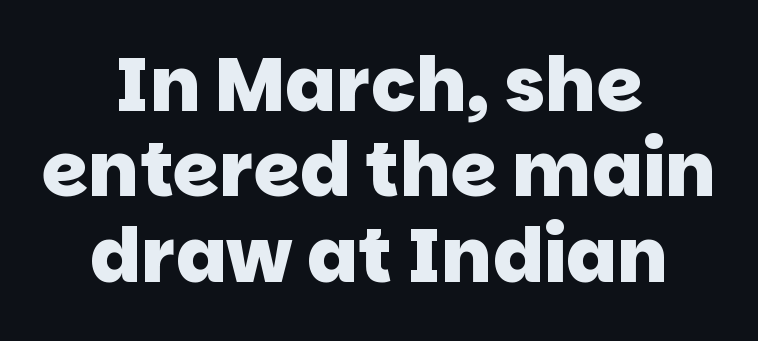
Think of a printed novel: that variable character pitch is what you see here. The tracking reads as untouched default to a designer's eye. Is the type bold? Yes — the strokes are clearly thick and heavy. Honestly, the rows look squashed on top of each other. The space directly below the letters is spotless. The designer went with a sans here, leaving each stem footless.
